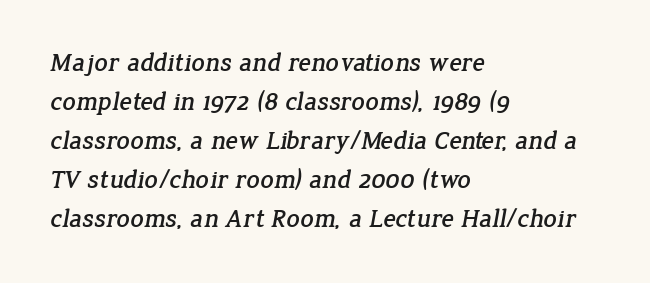
Interline gaps are of average width in this sample. This rendering leaves character spacing at its baseline value. Beneath every word, the page is bare. This sample is left-justified, so line endings fall wherever the words run out.
